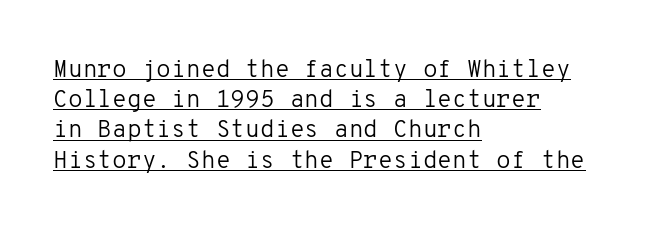
The image shows 24 px text type, upright; set left-aligned, normal line spacing (1.26x), normal letter spacing, underlined.
